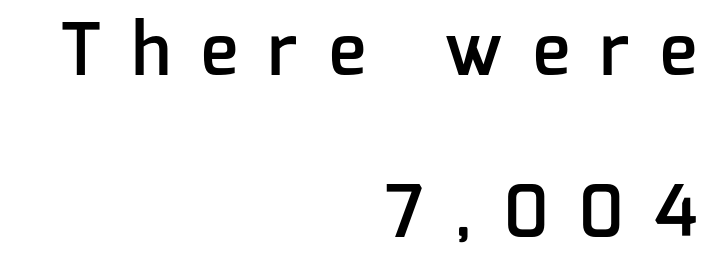
Q: Is the text bold? A: Semi-bold.
Q: Is the text italic (slanted)? A: No, it is upright.
Q: Is the typeface a serif or a sans-serif typeface? A: Sans-serif.
Q: Is the text underlined? A: No.
Q: How is the paragraph aligned? A: Right-aligned.
Q: Is the spacing between letters normal or unusually wide? A: Unusually wide.
Q: Is the spacing between lines tight, normal or loose? A: Loose.
Q: Width (condensed, normal, or wide)? A: Normal.
Q: Stroke contrast? A: Low.
Q: x-height? A: Medium.
Q: Monospaced? A: No.
